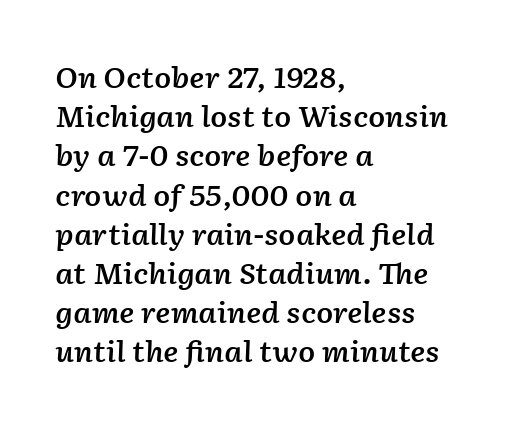
{"italic": "yes", "lean": "right", "slant_degrees": 2, "bold": "semi", "weight": "semibold", "width": "normal", "stroke_contrast": "low", "x_height": "medium", "monospaced": "no", "underline": "no", "align": "left", "line_spacing": "normal", "line_spacing_ratio": 1.4, "letter_spacing": "normal", "letter_spacing_em": 0.0, "glyph_px": 28}
